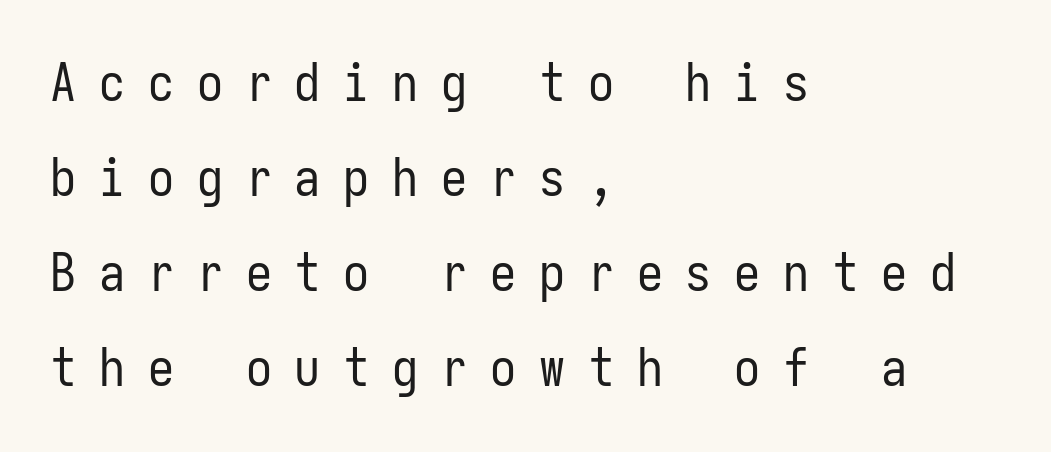
The image shows 52 px regular-weight, condensed sans-serif type, upright, monospaced; set left-aligned, line spacing 1.83x, unusually wide letter spacing (+0.44 em), not underlined; low stroke contrast and a medium x-height.
